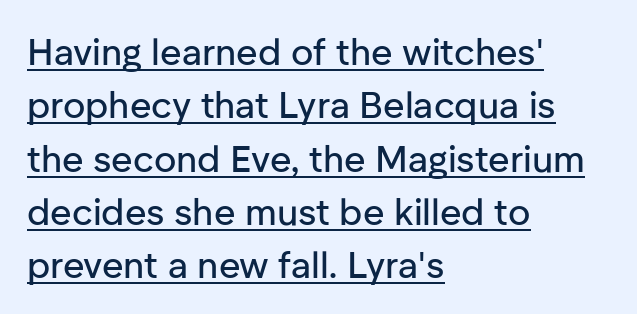
The image shows 37 px sans-serif type, upright; set left-aligned, normal line spacing (1.44x), normal letter spacing, underlined; low stroke contrast and a medium x-height.
